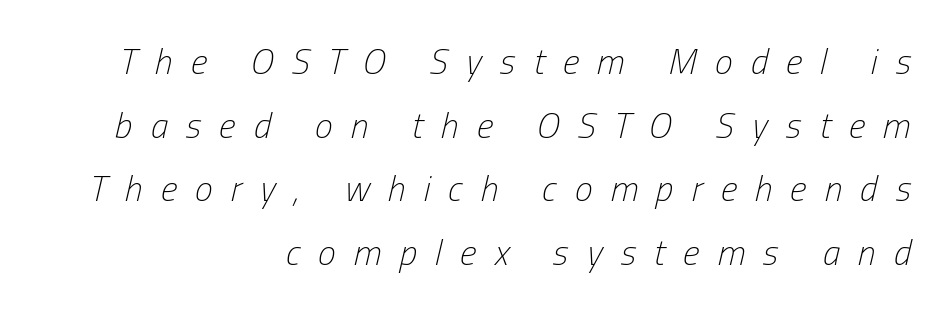
{"italic": "yes", "lean": "right", "slant_degrees": 13, "bold": "no", "weight": "light", "width": "condensed", "stroke_contrast": "low", "x_height": "medium", "monospaced": "no", "underline": "no", "align": "right", "line_spacing_ratio": 1.77, "letter_spacing": "wide", "letter_spacing_em": 0.5, "glyph_px": 36}
